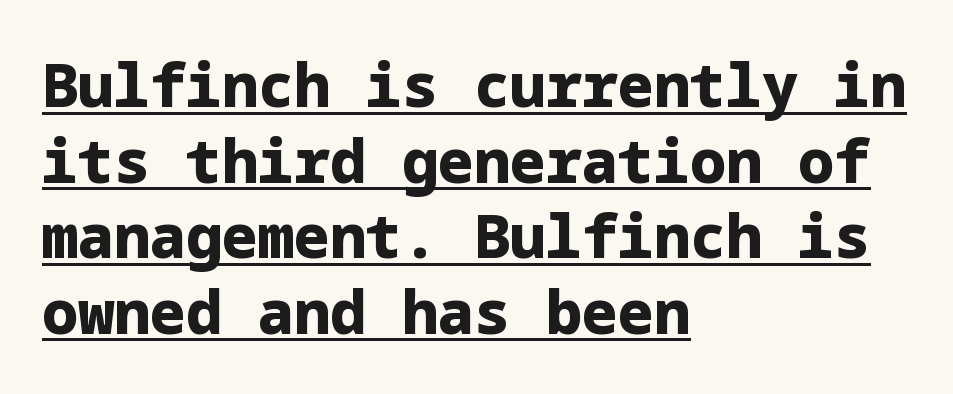
Q: Is the text bold? A: Yes.
Q: Is the text italic (slanted)? A: No, it is upright.
Q: Is the typeface a serif or a sans-serif typeface? A: Sans-serif.
Q: Is the text underlined? A: Yes.
Q: How is the paragraph aligned? A: Left-aligned.
Q: Is the spacing between letters normal or unusually wide? A: Normal.
Q: Is the spacing between lines tight, normal or loose? A: Normal.
Q: Width (condensed, normal, or wide)? A: Normal.
Q: Stroke contrast? A: Low.
Q: x-height? A: Medium.
